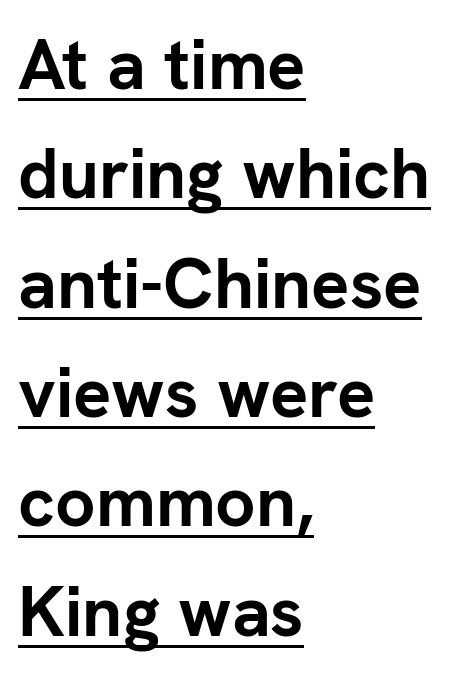
The image shows 71 px semibold sans-serif type, upright; set left-aligned, normal line spacing (1.54x), normal letter spacing, underlined; low stroke contrast and a medium x-height.
